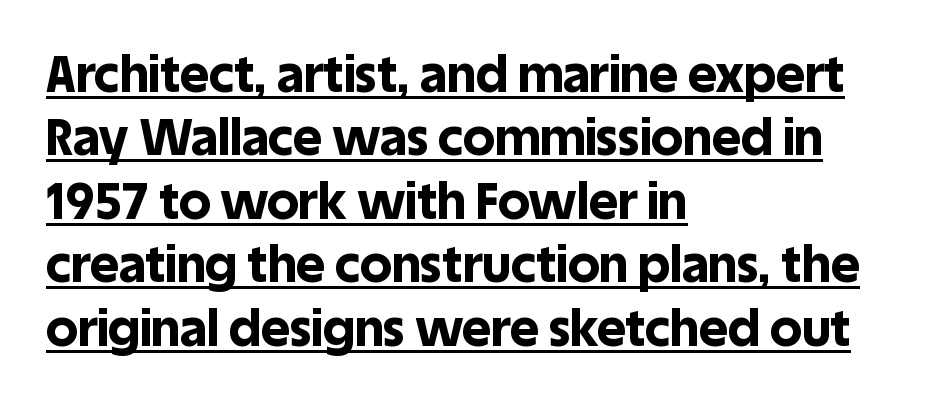
Q: Is the text bold? A: Yes.
Q: Is the text italic (slanted)? A: No, it is upright.
Q: Is the typeface a serif or a sans-serif typeface? A: Sans-serif.
Q: Is the text underlined? A: Yes.
Q: How is the paragraph aligned? A: Left-aligned.
Q: Is the spacing between letters normal or unusually wide? A: Normal.
Q: Is the spacing between lines tight, normal or loose? A: Normal.
Q: Width (condensed, normal, or wide)? A: Normal.
Q: x-height? A: Large.
Q: Monospaced? A: No.
